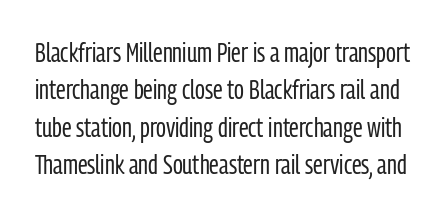
Q: Is the text bold? A: No.
Q: Is the text italic (slanted)? A: No, it is upright.
Q: Is the text underlined? A: No.
Q: Is the spacing between letters normal or unusually wide? A: Normal.
Q: Is the spacing between lines tight, normal or loose? A: Normal.
